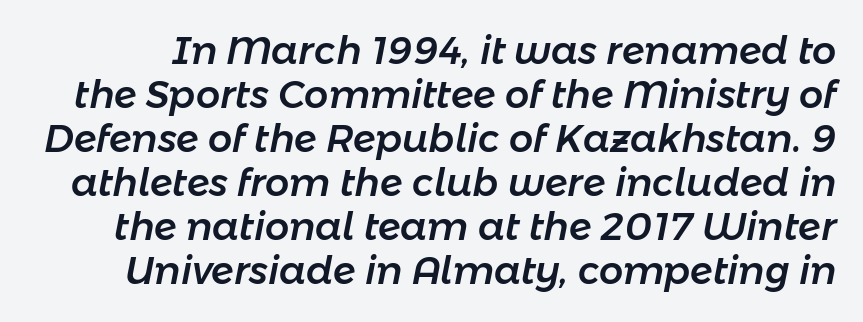
The words here are not underlined. The passage shown has conventional tracking throughout. Looking at the ascenders, they clearly lean. Here the designer chose a conventional face with non-uniform glyph widths.
